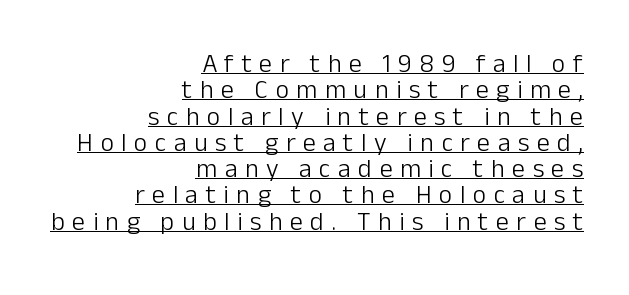
Rows of type sit shoulder to shoulder in the vertical direction. There is plenty of visible air inserted between adjacent glyphs. Designer's note — italics off, roman on. Visually the block forms a straight wall on the right and a jagged coastline on the left. Beneath each row of characters lies a ruled line.
